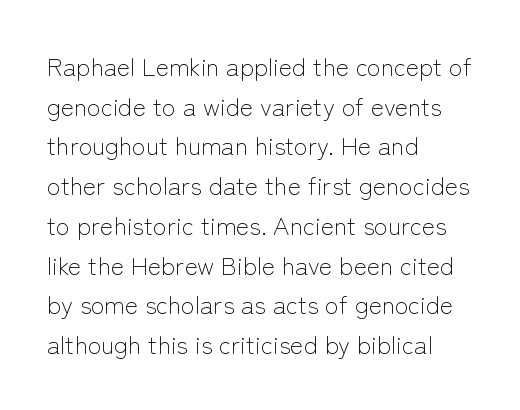
The image shows 25 px text type, upright; set left-aligned, normal line spacing (1.59x), normal letter spacing, not underlined.
